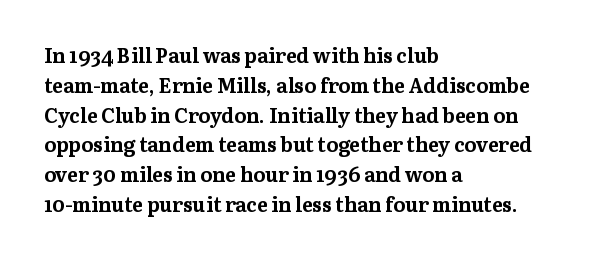
Q: Is the text bold? A: Yes.
Q: Is the text italic (slanted)? A: No, it is upright.
Q: Is the text underlined? A: No.
Q: How is the paragraph aligned? A: Left-aligned.
Q: Is the spacing between letters normal or unusually wide? A: Normal.
Q: Is the spacing between lines tight, normal or loose? A: Normal.
